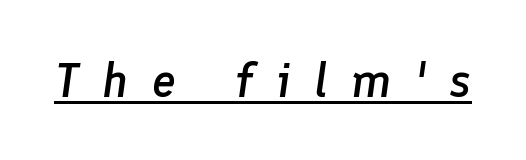
The font is running at a semibold setting, under full bold. The face used here is proportionally spaced, like ordinary book or web type. This sample carries an underscore along the baseline area. In terms of letterspacing, this is a distinctly airy, spread setting. There's an unmistakable incline to the writing here.
